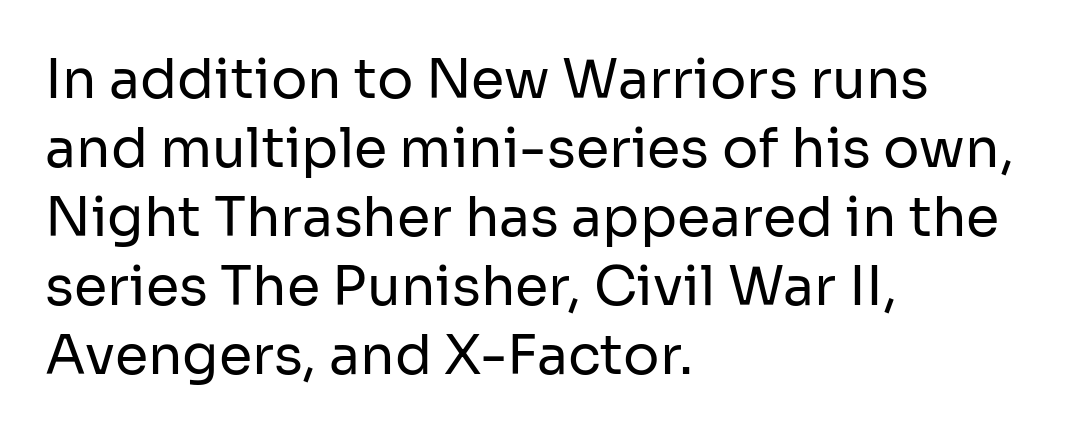
{"serif": "no", "italic": "no", "bold": "no", "weight": "regular", "width": "normal", "stroke_contrast": "low", "x_height": "medium", "monospaced": "no", "underline": "no", "align": "left", "line_spacing": "normal", "line_spacing_ratio": 1.28, "letter_spacing": "normal", "letter_spacing_em": 0.0, "glyph_px": 54}
